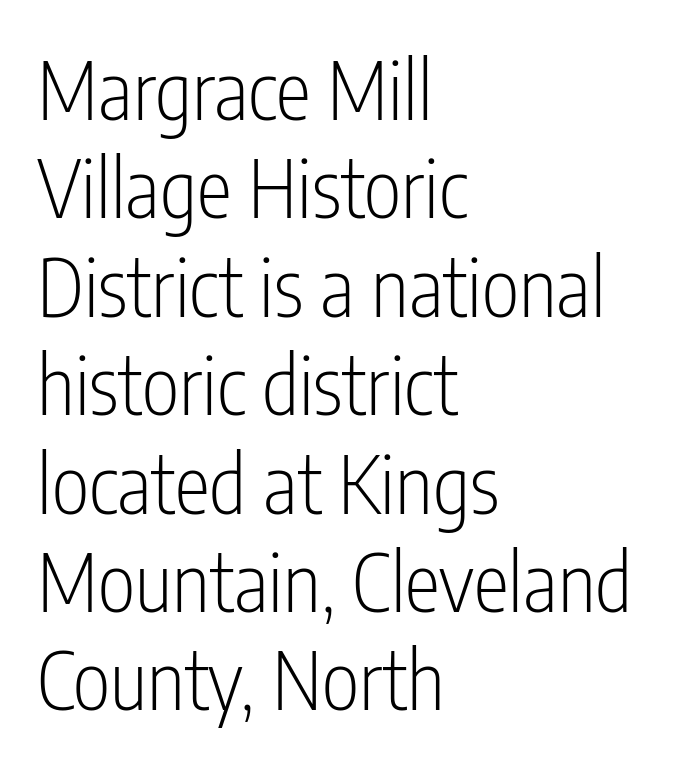
Q: Is the text bold? A: No.
Q: Is the text italic (slanted)? A: No, it is upright.
Q: Is the typeface a serif or a sans-serif typeface? A: Sans-serif.
Q: Is the text underlined? A: No.
Q: How is the paragraph aligned? A: Left-aligned.
Q: Is the spacing between letters normal or unusually wide? A: Normal.
Q: Width (condensed, normal, or wide)? A: Condensed.
Q: Stroke contrast? A: Low.
Q: x-height? A: Medium.
Q: Monospaced? A: No.
